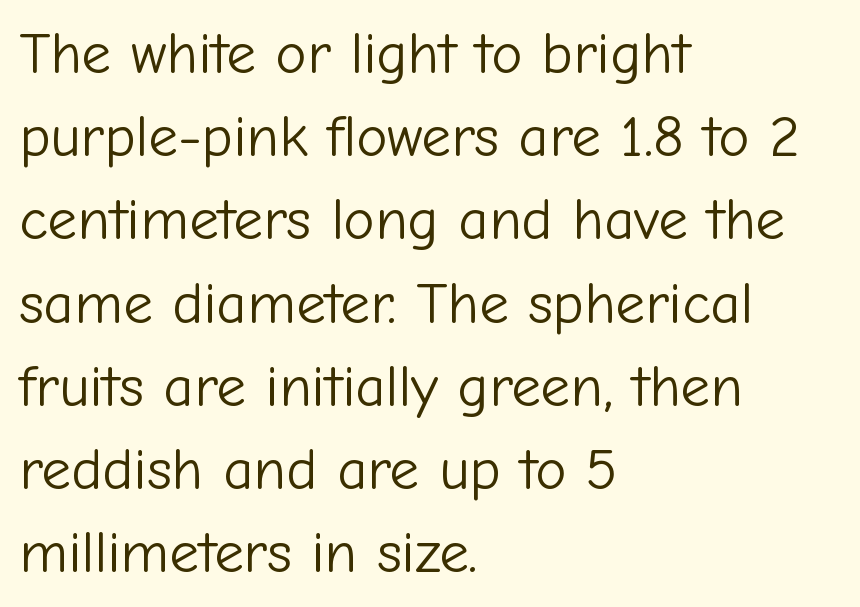
This sample uses an upright cut, with every glyph sitting square on the baseline. Observe the ordinary spacing: letters are neighbours, not strangers. The line-height multiplier appears to be the usual default. Here the designer chose a conventional face with non-uniform glyph widths. The rag falls on the right side of this text block. Words float on clear page, feet unadorned.
